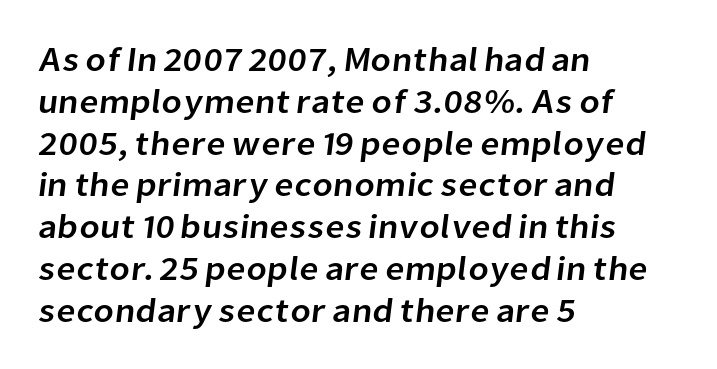
Notice how the passage keeps a crisp vertical edge on the left only. Spacing verdict: proportional, widths tailored to each character. Look at the bottom of the vertical strokes: they stop flat, with no serifs. Letter spacing: default.
